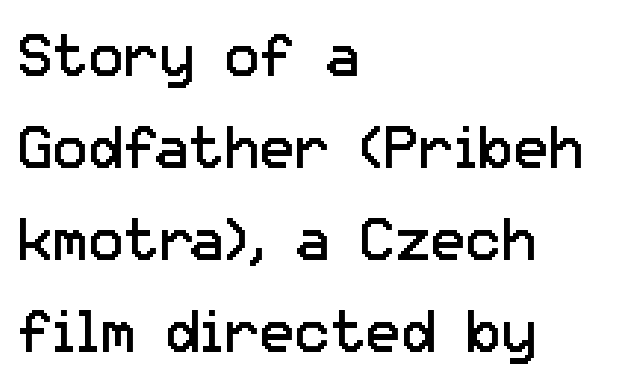
The image shows 59 px regular-weight sans-serif type, upright; set left-aligned, normal line spacing (1.56x), normal letter spacing, not underlined; low stroke contrast and a medium x-height.
